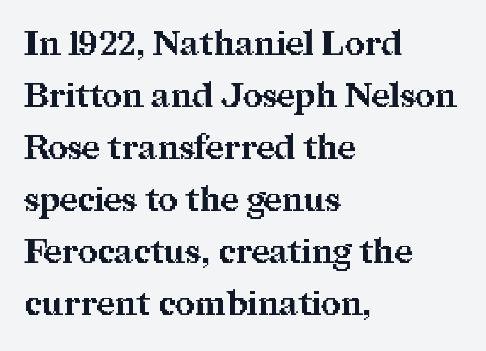
These lines were composed using upright roman letters. Compared with an ordinary text face, these strokes are far heavier — a full bold. Do the characters align in a grid? No, the font is proportional. The face used here is rendered with its standard letterfit.
